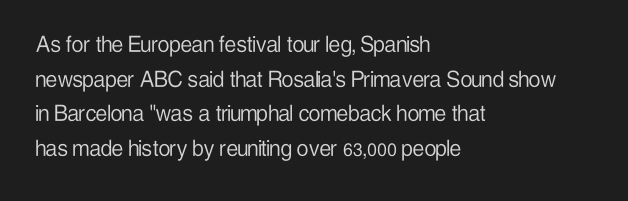
No chunkiness to these letters — they're not bold. A classic flush-left, rag-right setting is used for this passage. One glance says typical: line gaps are just what's usual. The letters sit at their default tracking, neither squeezed nor spread.
